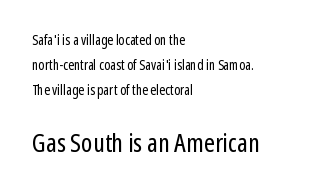
The second block has been scaled up relative to the first. A classic flush-left, rag-right setting is used for this passage. Plain, unruled lines of type. The letters sit at their default tracking, neither squeezed nor spread. This is not heavy type; no bold has been used.
